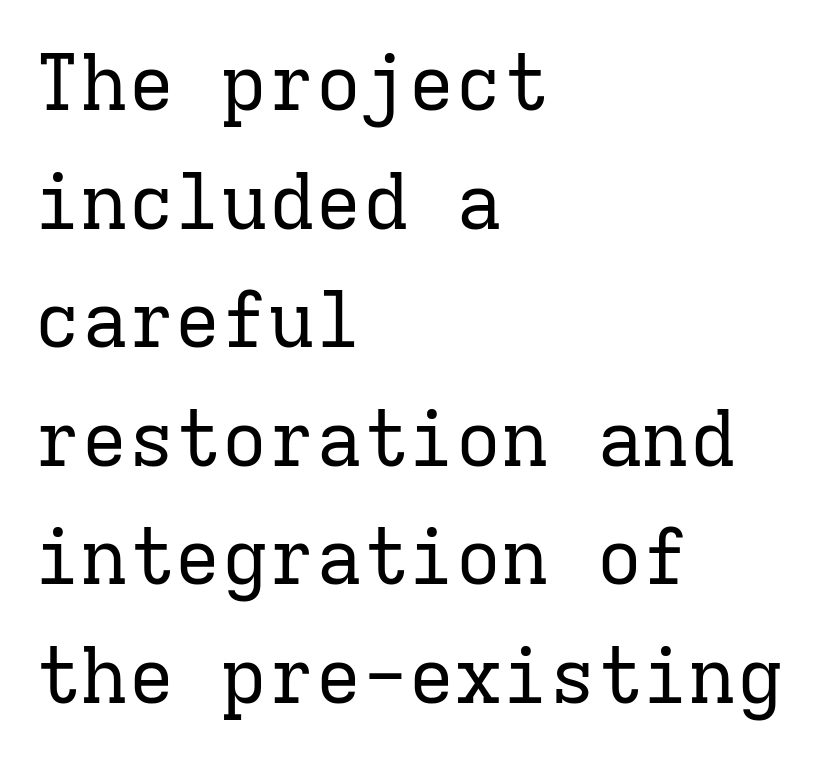
Is the stroke heavy? The answer is a plain regular-or-lighter. A serif font was chosen for this passage. Notice how descenders clear the ascenders below comfortably — that's standard leading. The gap between lines stays unmarked.
